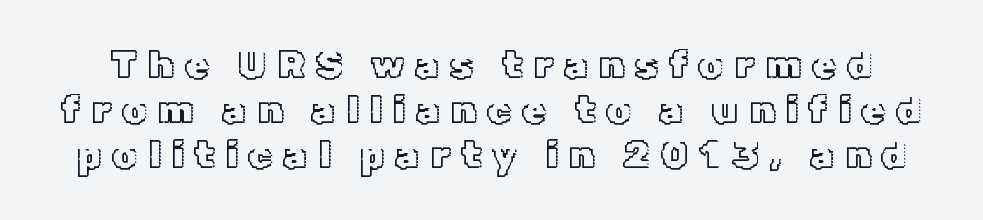
Plain, unruled lines of type. The lettering stays uniformly vertical, giving the passage a roman look. In terms of letterspacing, this is a distinctly airy, spread setting. The letters advance in unequal steps, a hallmark of proportional type.
